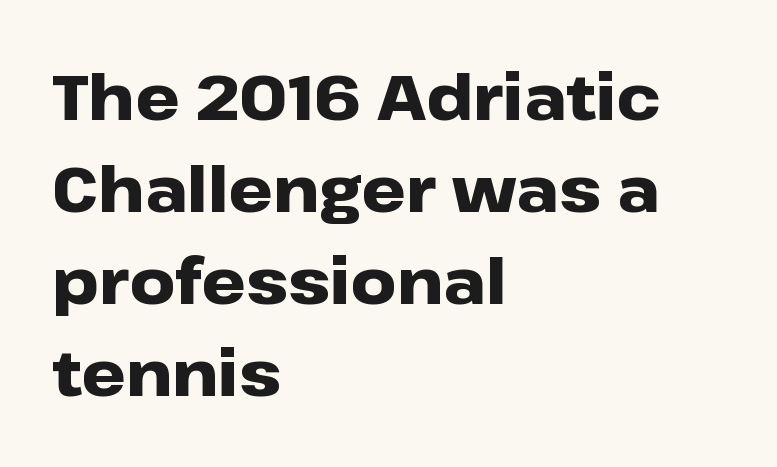
{"serif": "no", "italic": "no", "bold": "yes", "weight": "heavy", "width": "wide", "stroke_contrast": "low", "x_height": "medium", "monospaced": "no", "underline": "no", "align": "left", "line_spacing": "normal", "line_spacing_ratio": 1.46, "letter_spacing": "normal", "letter_spacing_em": 0.0, "glyph_px": 63}
